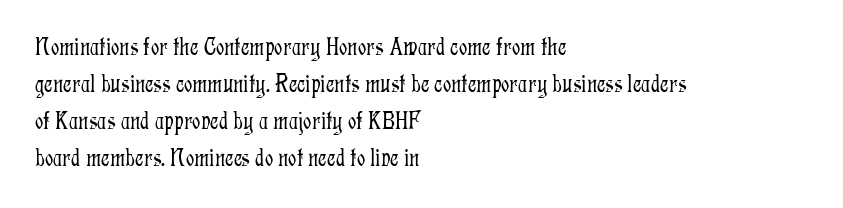
The image shows 26 px text type, upright; set left-aligned, normal line spacing (1.42x), normal letter spacing, not underlined.
